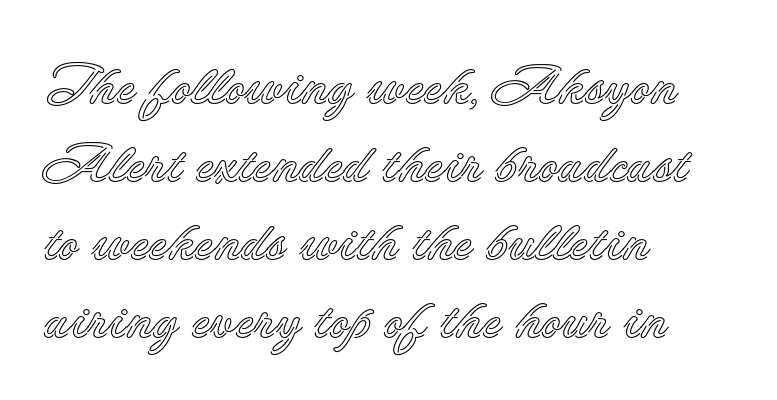
{"width": "normal", "x_height": "small", "monospaced": "no", "underline": "no", "align": "left", "line_spacing": "normal", "line_spacing_ratio": 1.39, "letter_spacing": "normal", "letter_spacing_em": 0.0, "glyph_px": 56}
